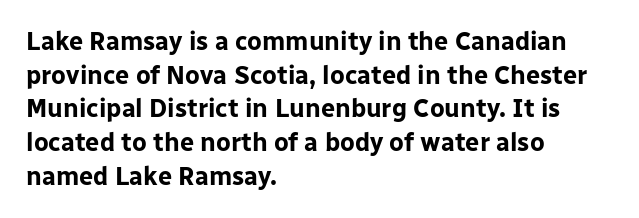
{"italic": "no", "bold": "yes", "underline": "no", "align": "left", "line_spacing": "normal", "line_spacing_ratio": 1.35, "letter_spacing": "normal", "letter_spacing_em": 0.0, "glyph_px": 25}
